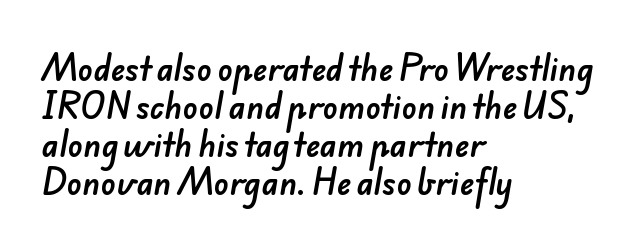
Q: Is the typeface a serif or a sans-serif typeface? A: Sans-serif.
Q: Is the text underlined? A: No.
Q: How is the paragraph aligned? A: Left-aligned.
Q: Is the spacing between letters normal or unusually wide? A: Normal.
Q: Width (condensed, normal, or wide)? A: Normal.
Q: Stroke contrast? A: Low.
Q: x-height? A: Small.
Q: Monospaced? A: No.
